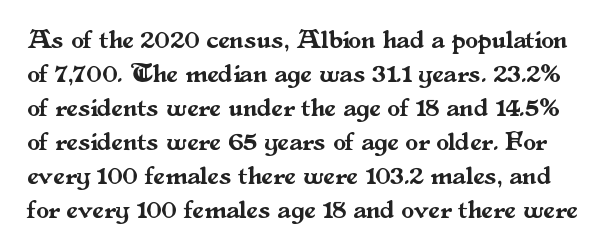
The image shows 26 px text type, upright; set normal line spacing (1.31x), normal letter spacing, not underlined.
